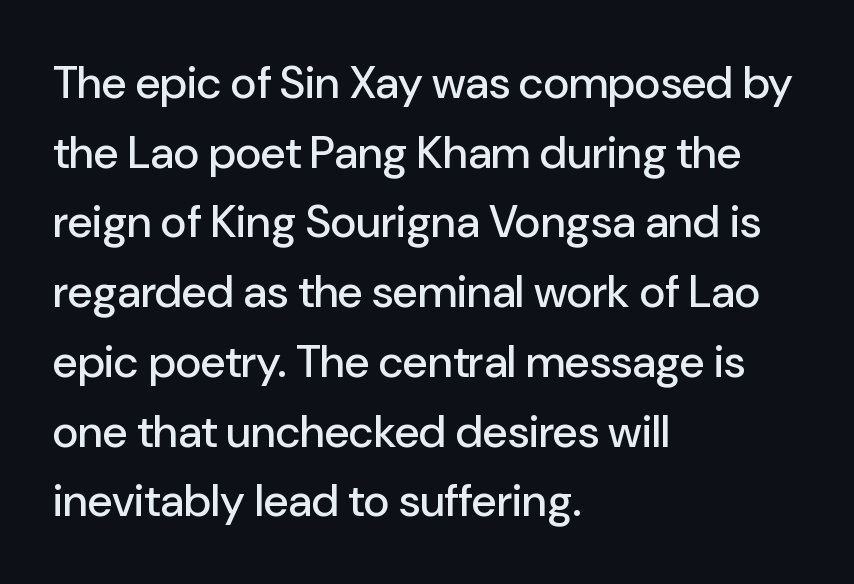
Q: Is the text italic (slanted)? A: No, it is upright.
Q: Is the typeface a serif or a sans-serif typeface? A: Sans-serif.
Q: Is the text underlined? A: No.
Q: How is the paragraph aligned? A: Left-aligned.
Q: Is the spacing between letters normal or unusually wide? A: Normal.
Q: Is the spacing between lines tight, normal or loose? A: Normal.
Q: Width (condensed, normal, or wide)? A: Normal.
Q: Stroke contrast? A: Low.
Q: x-height? A: Medium.
Q: Monospaced? A: No.
